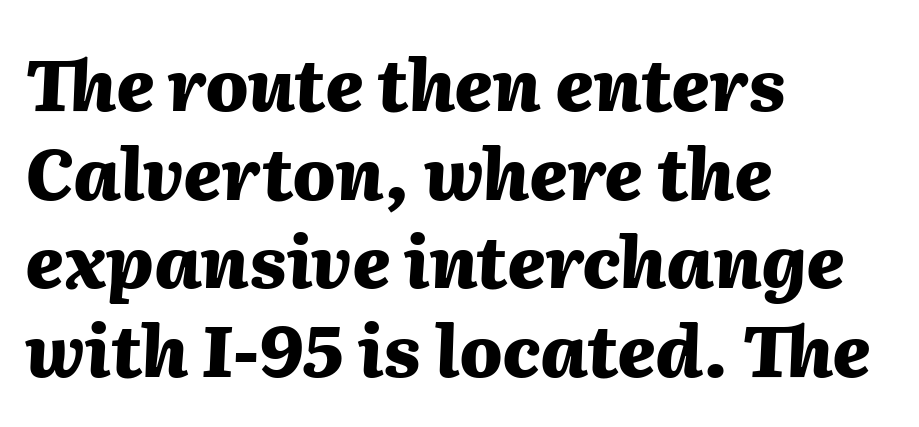
Varying glyph widths throughout — classic text-font behaviour. Emphasis by weight is at full strength: bold. These lines are set flush left with a ragged right edge. Inter-character spacing is left at the font's built-in metrics. What's the leading like? Ordinary, nothing unusual.
